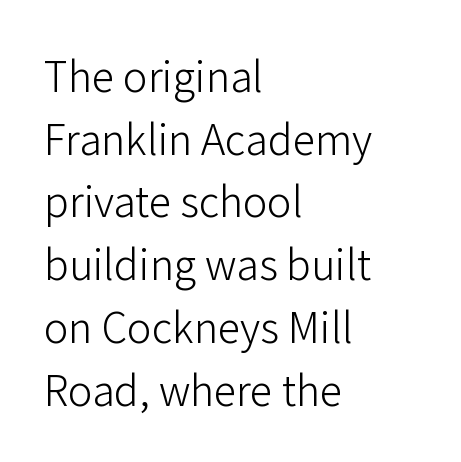
Compared with a centered layout, this one pins lines to the left instead. A sans-serif font was chosen for this passage. Decoration check: the copy has no underline. Looks like regular typesetting: each glyph gets only the width it needs.
